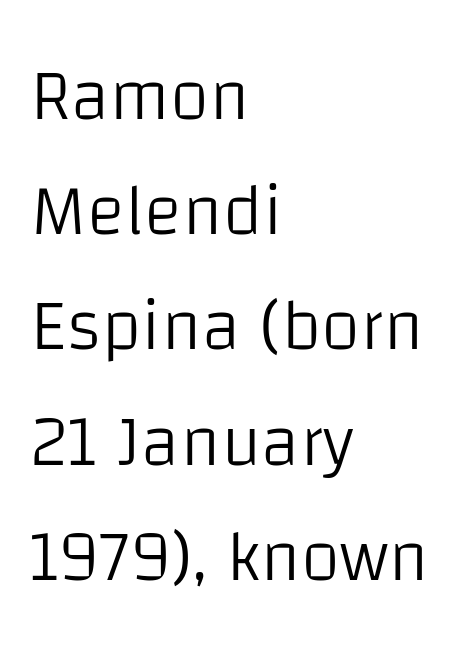
Q: Is the text bold? A: No.
Q: Is the text italic (slanted)? A: No, it is upright.
Q: Is the typeface a serif or a sans-serif typeface? A: Sans-serif.
Q: Is the text underlined? A: No.
Q: How is the paragraph aligned? A: Left-aligned.
Q: Is the spacing between letters normal or unusually wide? A: Normal.
Q: Is the spacing between lines tight, normal or loose? A: Normal.
Q: Width (condensed, normal, or wide)? A: Normal.
Q: Stroke contrast? A: Low.
Q: x-height? A: Large.
Q: Monospaced? A: No.
